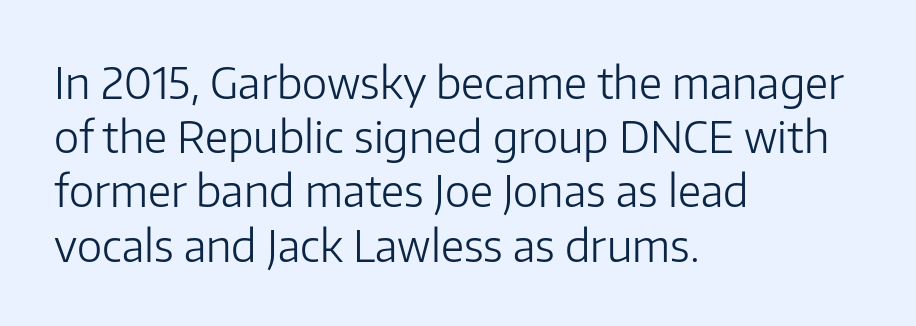
Q: Is the text bold? A: No.
Q: Is the text italic (slanted)? A: No, it is upright.
Q: Is the typeface a serif or a sans-serif typeface? A: Sans-serif.
Q: Is the text underlined? A: No.
Q: How is the paragraph aligned? A: Left-aligned.
Q: Is the spacing between letters normal or unusually wide? A: Normal.
Q: Is the spacing between lines tight, normal or loose? A: Normal.
Q: Width (condensed, normal, or wide)? A: Normal.
Q: Stroke contrast? A: Low.
Q: x-height? A: Medium.
Q: Monospaced? A: No.
